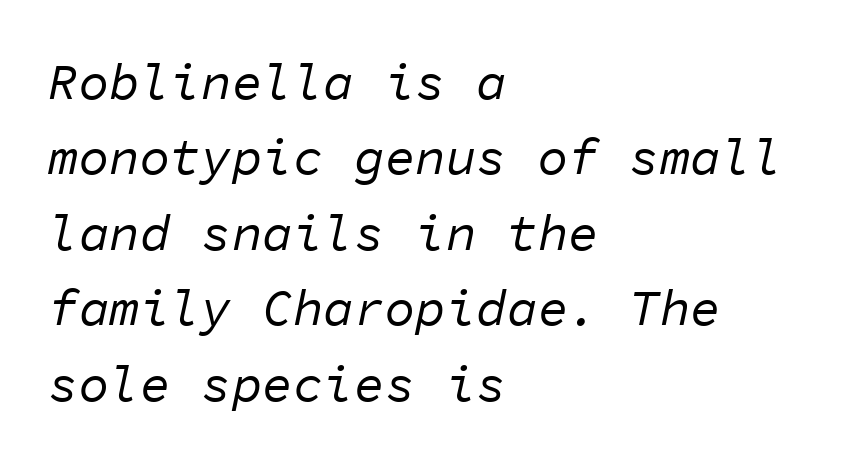
Reading down the block, your eye returns to a fixed left position each line. Here the glyphs are tracked normally, forming tight word shapes. These lines were composed using italics. Stems and bowls with no extra thickness — not bold.
